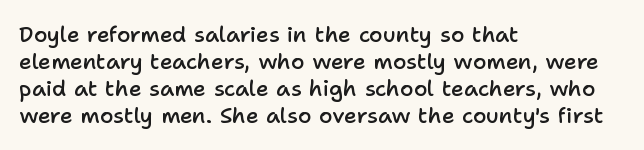
The image shows 22 px text type, upright; set left-aligned, line spacing 1.22x, normal letter spacing, not underlined.
